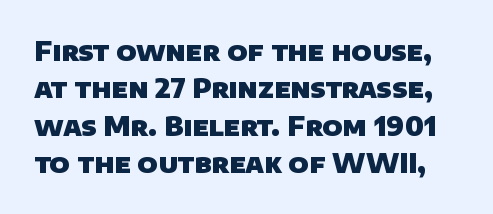
How heavy is the stroke? Heavy — this is a bold. A typesetter would call this leading conventional body-copy spacing. Observe the ordinary spacing: letters are neighbours, not strangers. Type without underlining.
